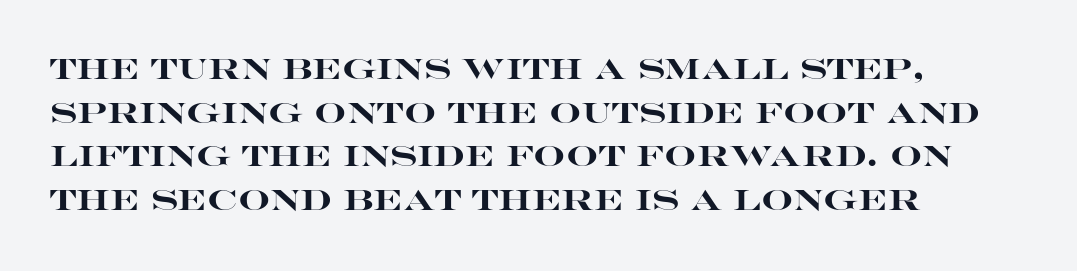
The image shows 28 px heavy, wide type, upright; set left-aligned, normal line spacing (1.56x), normal letter spacing, not underlined; high stroke contrast and a large x-height.
